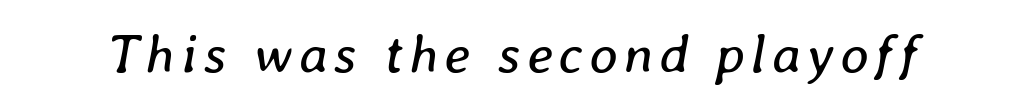
The image shows 55 px regular-weight type, italic (leaning right); set not underlined; low stroke contrast and a medium x-height.
